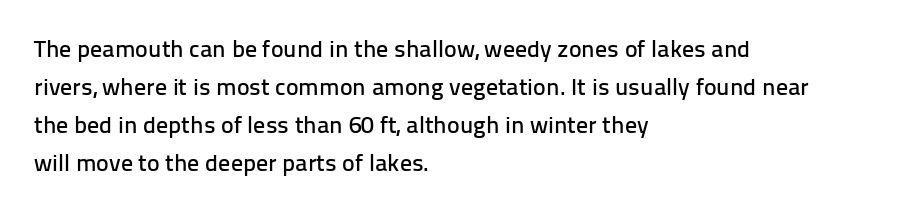
{"italic": "no", "underline": "no", "align": "left", "line_spacing": "normal", "line_spacing_ratio": 1.59, "letter_spacing": "normal", "letter_spacing_em": 0.0, "glyph_px": 24}
